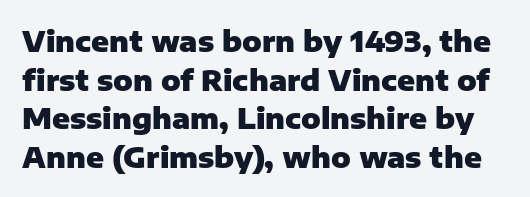
Glance below the letters and you will spot only blank space. The letters advance in unequal steps, a hallmark of proportional type. Leading matches the norm, producing a regular column. Nobody touched the tracking dial on this one.
